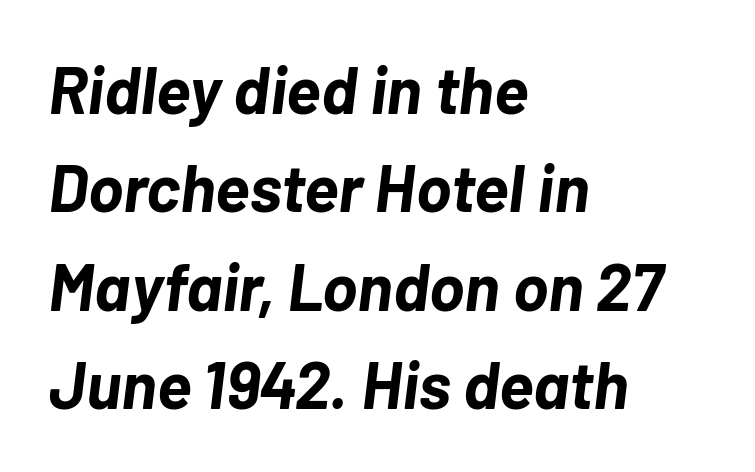
{"italic": "yes", "lean": "right", "slant_degrees": 7, "bold": "yes", "weight": "bold", "width": "normal", "stroke_contrast": "low", "x_height": "medium", "monospaced": "no", "underline": "no", "align": "left", "line_spacing": "normal", "line_spacing_ratio": 1.49, "letter_spacing": "normal", "letter_spacing_em": 0.0, "glyph_px": 66}
